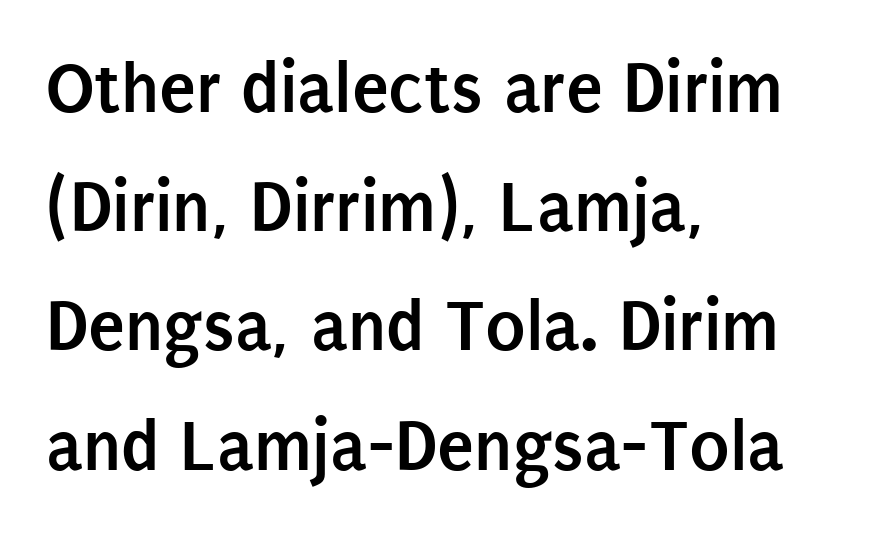
Q: Is the text bold? A: Yes.
Q: Is the text italic (slanted)? A: No, it is upright.
Q: Is the typeface a serif or a sans-serif typeface? A: Sans-serif.
Q: Is the text underlined? A: No.
Q: How is the paragraph aligned? A: Left-aligned.
Q: Is the spacing between letters normal or unusually wide? A: Normal.
Q: Is the spacing between lines tight, normal or loose? A: Normal.
Q: Width (condensed, normal, or wide)? A: Condensed.
Q: Stroke contrast? A: Low.
Q: x-height? A: Large.
Q: Monospaced? A: No.
